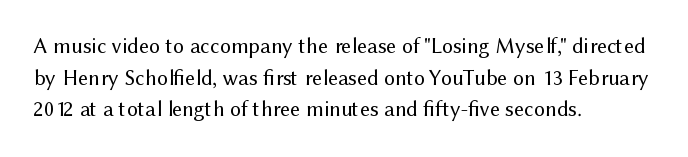
Q: Is the text bold? A: No.
Q: Is the text italic (slanted)? A: No, it is upright.
Q: Is the text underlined? A: No.
Q: How is the paragraph aligned? A: Left-aligned.
Q: Is the spacing between letters normal or unusually wide? A: Normal.
Q: Is the spacing between lines tight, normal or loose? A: Normal.
